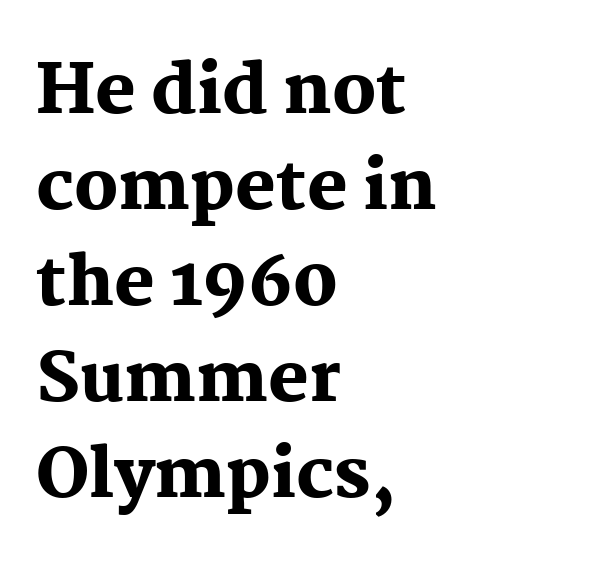
The image shows 68 px heavy serif type, upright; set left-aligned, normal line spacing (1.41x), normal letter spacing, not underlined; medium stroke contrast and a medium x-height.
